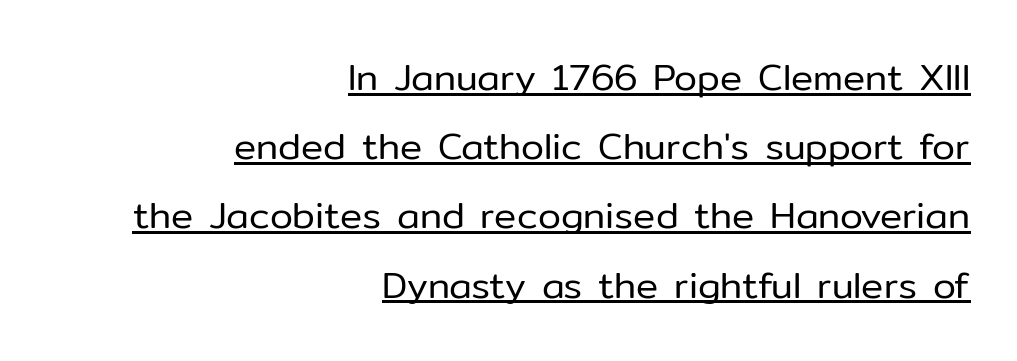
{"serif": "no", "italic": "no", "bold": "no", "weight": "regular", "width": "normal", "stroke_contrast": "low", "x_height": "medium", "monospaced": "no", "underline": "yes", "align": "right", "line_spacing_ratio": 1.87, "letter_spacing": "normal", "letter_spacing_em": 0.0, "glyph_px": 37}
